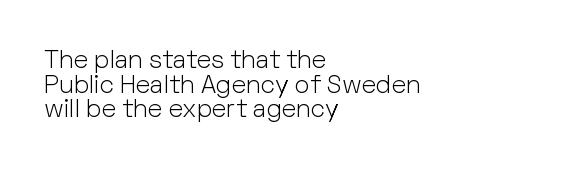
Q: Is the text bold? A: No.
Q: Is the text italic (slanted)? A: No, it is upright.
Q: Is the text underlined? A: No.
Q: How is the paragraph aligned? A: Left-aligned.
Q: Is the spacing between letters normal or unusually wide? A: Normal.
Q: Is the spacing between lines tight, normal or loose? A: Tight.
